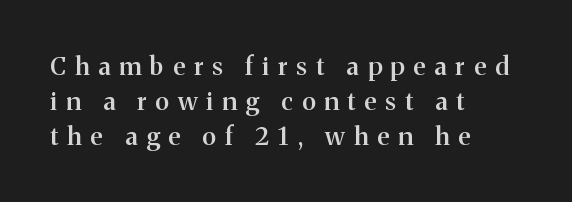
The image shows 25 px text type, upright; set left-aligned, normal line spacing (1.4x), unusually wide letter spacing (+0.36 em), not underlined.
